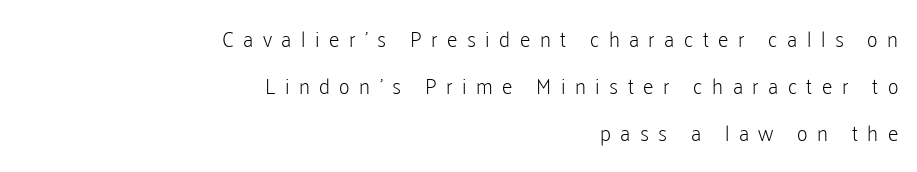
A typesetter would mark this as roman, not italic. Letters rest on an invisible, unmarked baseline. The passage shown has open, widely tracked lettering throughout. Is there much room between lines? Yes — plenty of vertical air separates them. This is not heavy type; no bold has been used. Line ends are locked; line starts wander.
